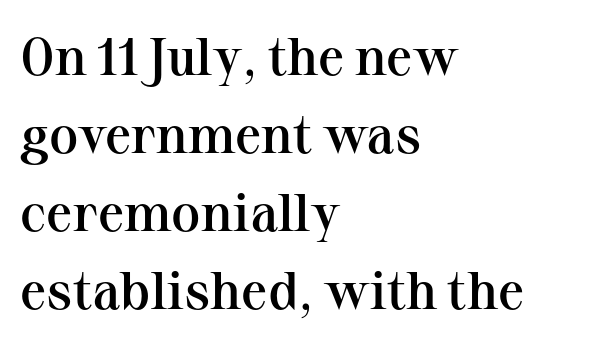
This sample has the flowing, uneven cadence of proportional lettering. One-word summary of the alignment: left. Unlike italic type, these characters show no tilt at all. Baseline-to-baseline distance is the conventional proportion of letter height.
